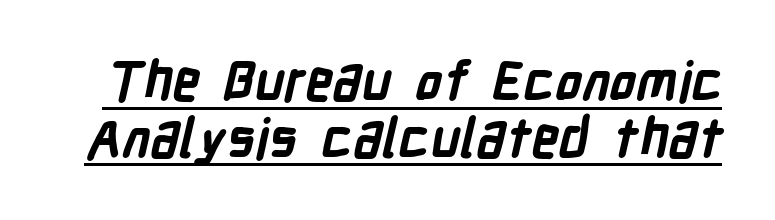
Q: Is the text bold? A: Yes.
Q: Is the typeface a serif or a sans-serif typeface? A: Sans-serif.
Q: Is the text underlined? A: Yes.
Q: Is the spacing between letters normal or unusually wide? A: Normal.
Q: Is the spacing between lines tight, normal or loose? A: Tight.
Q: Width (condensed, normal, or wide)? A: Condensed.
Q: Stroke contrast? A: Low.
Q: x-height? A: Medium.
Q: Monospaced? A: No.
